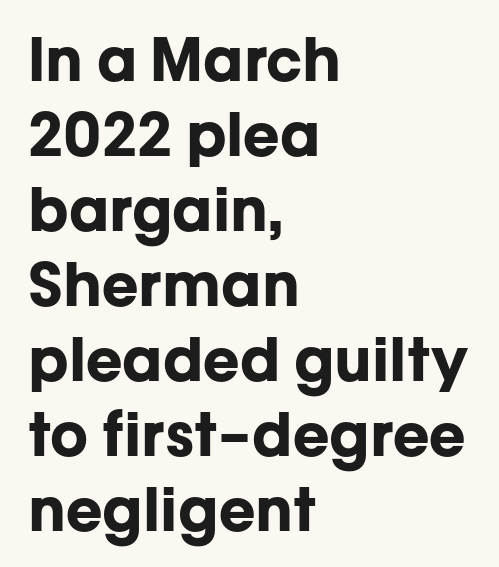
Q: Is the text bold? A: Yes.
Q: Is the text italic (slanted)? A: No, it is upright.
Q: Is the typeface a serif or a sans-serif typeface? A: Sans-serif.
Q: Is the text underlined? A: No.
Q: How is the paragraph aligned? A: Left-aligned.
Q: Is the spacing between letters normal or unusually wide? A: Normal.
Q: Is the spacing between lines tight, normal or loose? A: Normal.
Q: Width (condensed, normal, or wide)? A: Normal.
Q: Stroke contrast? A: Low.
Q: x-height? A: Medium.
Q: Monospaced? A: No.
